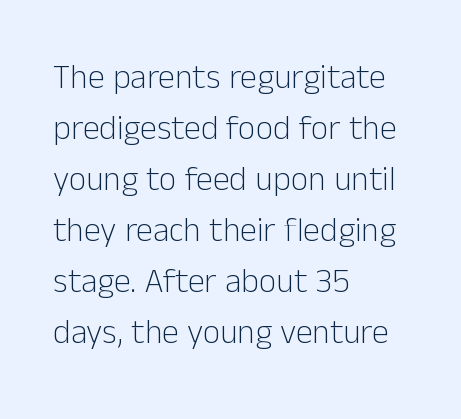
Nobody drew a line under any word here. Is this a fixed-width face? No — the glyphs have proportional, varying widths. Baseline-to-baseline distance is the conventional proportion of letter height. Compared with typical body copy, the letter spacing here is the same. The lettering stays uniformly vertical, giving the passage a roman look.
